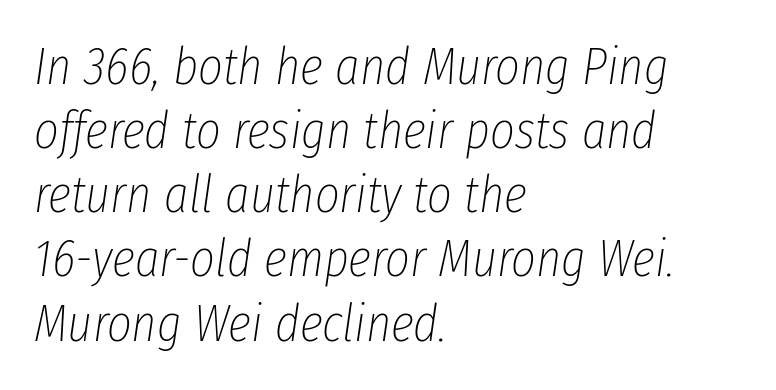
Q: Is the text bold? A: No.
Q: Is the text italic (slanted)? A: Yes, it leans right by about 8 degrees.
Q: Is the text underlined? A: No.
Q: How is the paragraph aligned? A: Left-aligned.
Q: Is the spacing between letters normal or unusually wide? A: Normal.
Q: Width (condensed, normal, or wide)? A: Condensed.
Q: Stroke contrast? A: Low.
Q: x-height? A: Medium.
Q: Monospaced? A: No.
